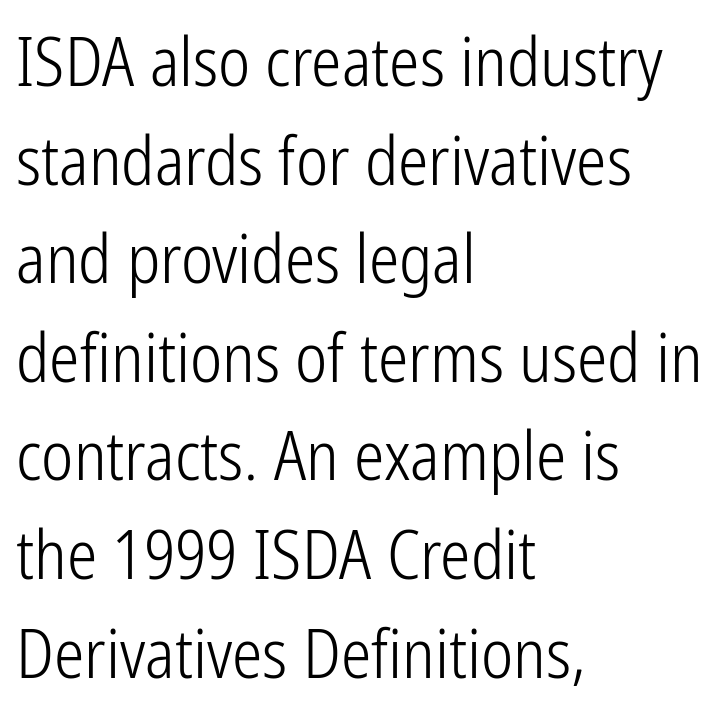
The image shows 68 px light, condensed sans-serif type, upright; set left-aligned, normal line spacing (1.45x), normal letter spacing, not underlined; low stroke contrast and a medium x-height.
